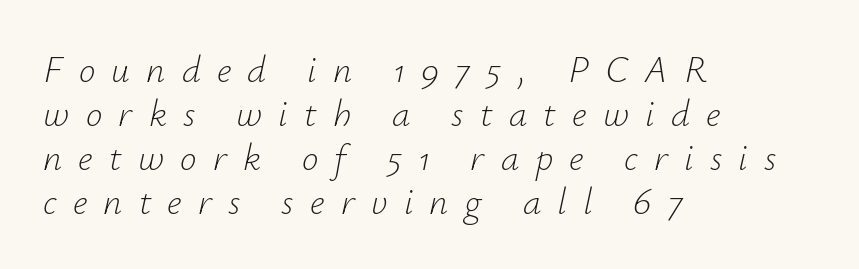
{"italic": "yes", "lean": "right", "slant_degrees": 12, "bold": "no", "weight": "light", "width": "normal", "stroke_contrast": "low", "x_height": "small", "monospaced": "no", "underline": "no", "align": "left", "line_spacing_ratio": 1.19, "letter_spacing": "wide", "letter_spacing_em": 0.44, "glyph_px": 37}
